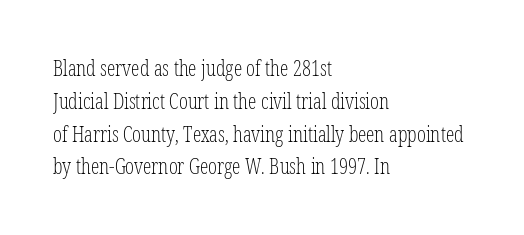
{"italic": "no", "bold": "no", "underline": "no", "align": "left", "line_spacing": "normal", "line_spacing_ratio": 1.56, "letter_spacing": "normal", "letter_spacing_em": 0.0, "glyph_px": 21}
